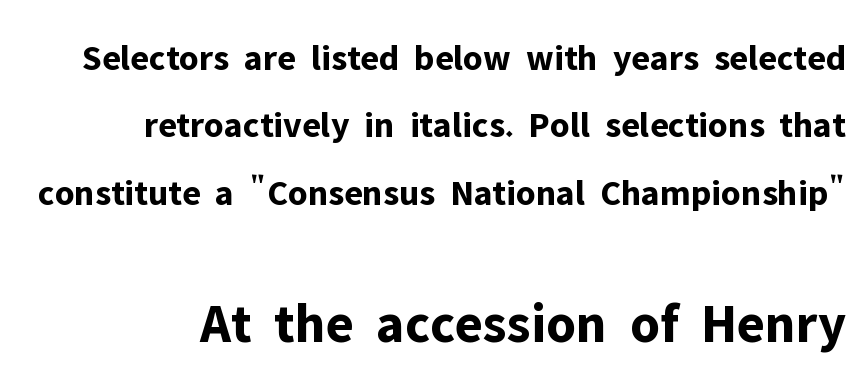
Q: Is the text bold? A: Yes.
Q: Is the text italic (slanted)? A: No, it is upright.
Q: Is the typeface a serif or a sans-serif typeface? A: Sans-serif.
Q: Is the text underlined? A: No.
Q: Is the spacing between letters normal or unusually wide? A: Normal.
Q: Which block of text is set in a larger size, the first (top) or the second (bottom)? A: The second (bottom) one.
Q: Width (condensed, normal, or wide)? A: Normal.
Q: Stroke contrast? A: Low.
Q: x-height? A: Medium.
Q: Monospaced? A: No.
